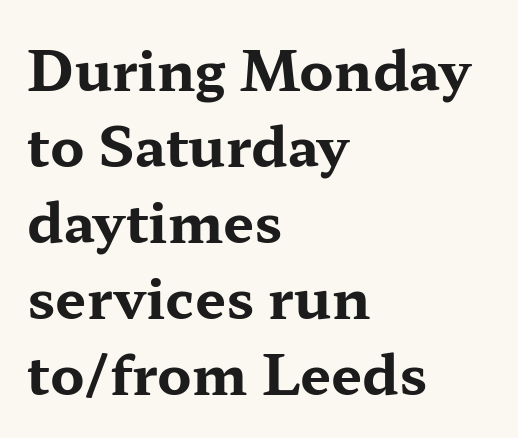
{"serif": "yes", "italic": "no", "bold": "yes", "weight": "bold", "width": "wide", "stroke_contrast": "medium", "x_height": "medium", "monospaced": "no", "underline": "no", "align": "left", "line_spacing": "normal", "line_spacing_ratio": 1.38, "letter_spacing": "normal", "letter_spacing_em": 0.0, "glyph_px": 55}
